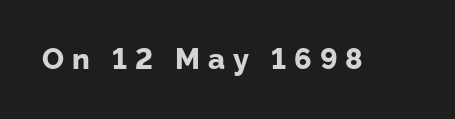
{"serif": "no", "italic": "no", "bold": "yes", "weight": "bold", "width": "normal", "stroke_contrast": "low", "x_height": "medium", "monospaced": "no", "underline": "no", "letter_spacing": "wide", "letter_spacing_em": 0.27, "glyph_px": 29}
